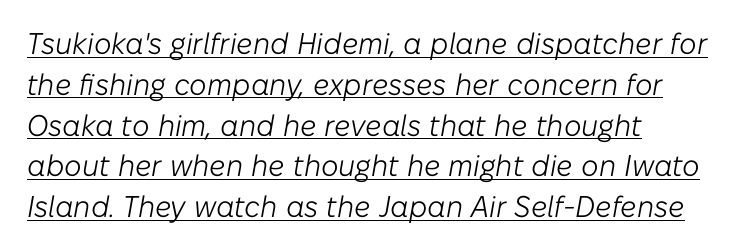
Slant detected: the letters are inclined. These lines stack with their left ends in a neat column. This block has exactly the height ordinary leading produces. Is the type heavy? It reads as light-to-regular instead.
